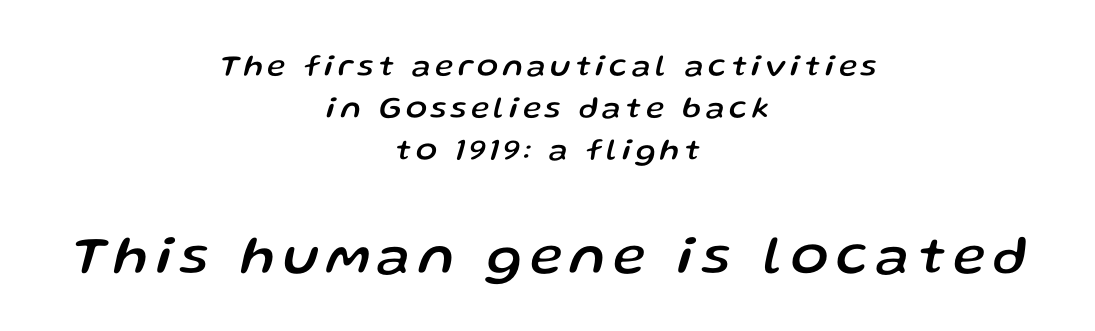
The image shows 55 px text type, italic (leaning right); set centered, normal line spacing (1.36x), not underlined; the second (bottom) block is 1.77x larger; low stroke contrast and a medium x-height.
